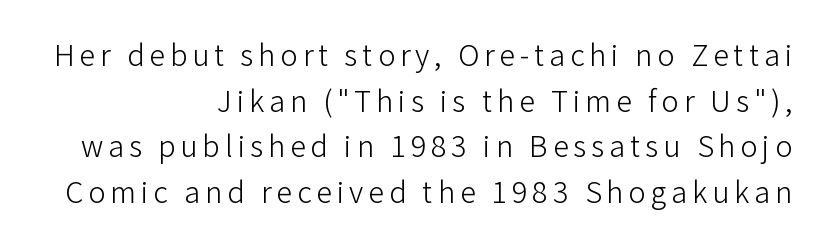
{"serif": "no", "italic": "no", "bold": "no", "weight": "light", "width": "normal", "stroke_contrast": "low", "x_height": "medium", "monospaced": "no", "underline": "no", "align": "right", "line_spacing": "normal", "line_spacing_ratio": 1.57, "glyph_px": 29}
